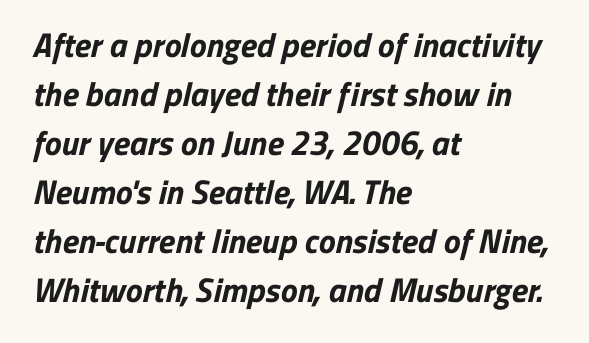
Q: Is the text bold? A: Yes.
Q: Is the typeface a serif or a sans-serif typeface? A: Sans-serif.
Q: Is the text underlined? A: No.
Q: How is the paragraph aligned? A: Left-aligned.
Q: Is the spacing between letters normal or unusually wide? A: Normal.
Q: Is the spacing between lines tight, normal or loose? A: Normal.
Q: Width (condensed, normal, or wide)? A: Normal.
Q: Stroke contrast? A: Low.
Q: x-height? A: Medium.
Q: Monospaced? A: No.
